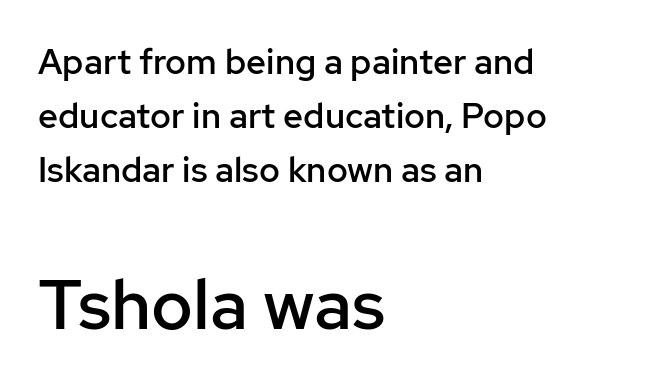
{"serif": "no", "italic": "no", "bold": "semi", "weight": "semibold", "width": "normal", "stroke_contrast": "low", "x_height": "medium", "monospaced": "no", "underline": "no", "align": "left", "line_spacing": "normal", "line_spacing_ratio": 1.55, "letter_spacing": "normal", "letter_spacing_em": 0.0, "larger_block": "second", "size_ratio": 2.0, "glyph_px": 70}
